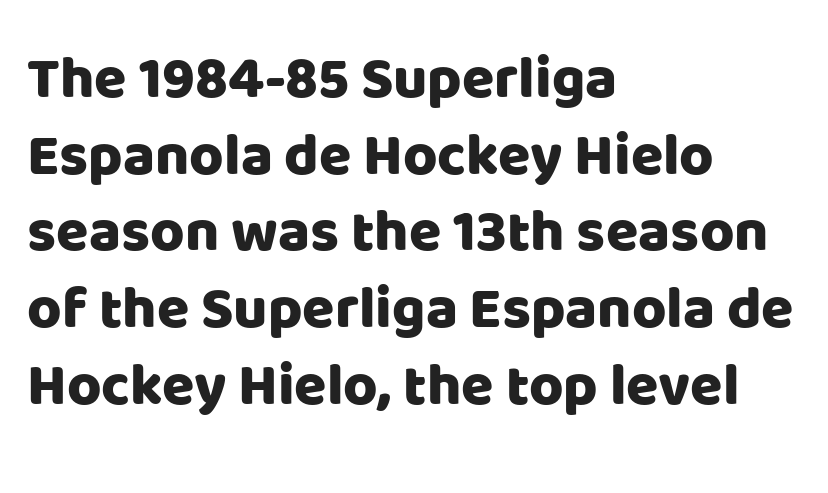
Horizontal alignment here is leftward, the default for most running prose. Default kerning and tracking; the words read as compact shapes. Nothing sits at the stroke ends, so this counts as sans-serif. The face used here is proportionally spaced, like ordinary book or web type.
